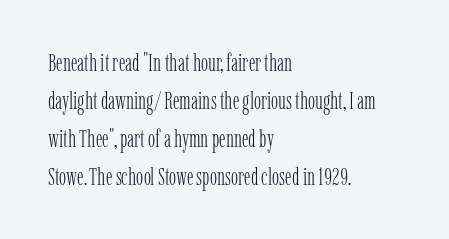
{"italic": "no", "bold": "no", "underline": "no", "align": "left", "line_spacing": "normal", "line_spacing_ratio": 1.58, "letter_spacing": "normal", "letter_spacing_em": 0.0, "glyph_px": 24}
